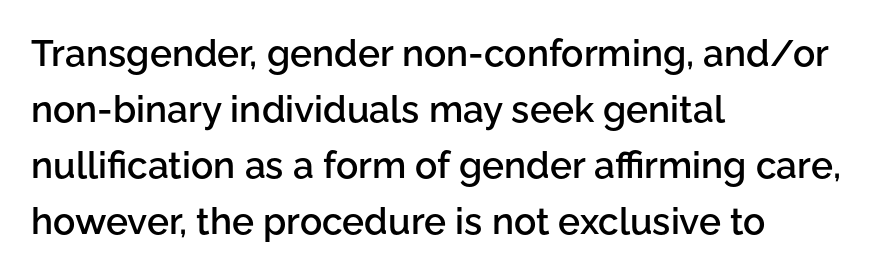
The image shows 37 px semibold sans-serif type, upright; set left-aligned, normal line spacing (1.51x), normal letter spacing, not underlined; low stroke contrast and a medium x-height.
